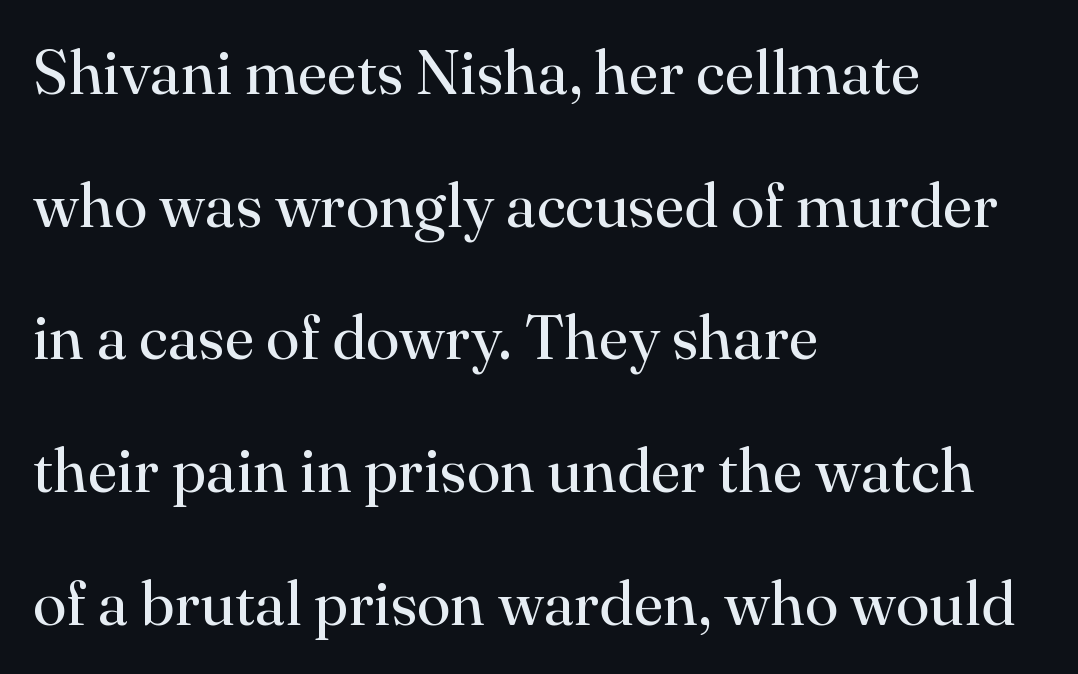
Q: Is the text bold? A: No.
Q: Is the text italic (slanted)? A: No, it is upright.
Q: Is the typeface a serif or a sans-serif typeface? A: Serif.
Q: Is the text underlined? A: No.
Q: How is the paragraph aligned? A: Left-aligned.
Q: Is the spacing between letters normal or unusually wide? A: Normal.
Q: Is the spacing between lines tight, normal or loose? A: Loose.
Q: Width (condensed, normal, or wide)? A: Normal.
Q: Stroke contrast? A: High.
Q: x-height? A: Small.
Q: Monospaced? A: No.
